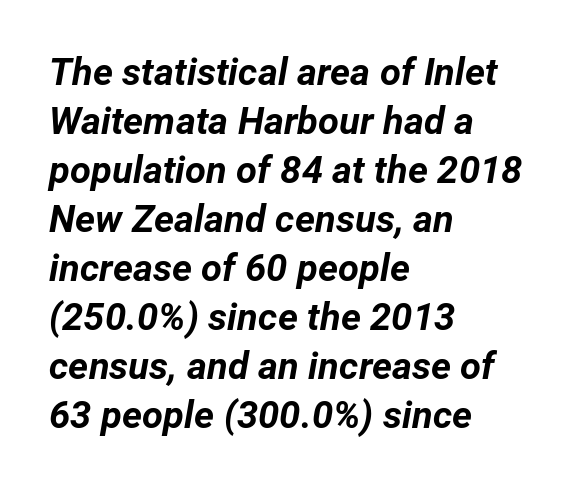
Q: Is the text bold? A: Yes.
Q: Is the text italic (slanted)? A: Yes, it leans right by about 12 degrees.
Q: Is the text underlined? A: No.
Q: How is the paragraph aligned? A: Left-aligned.
Q: Is the spacing between letters normal or unusually wide? A: Normal.
Q: Is the spacing between lines tight, normal or loose? A: Normal.
Q: Width (condensed, normal, or wide)? A: Normal.
Q: Stroke contrast? A: Low.
Q: x-height? A: Medium.
Q: Monospaced? A: No.
